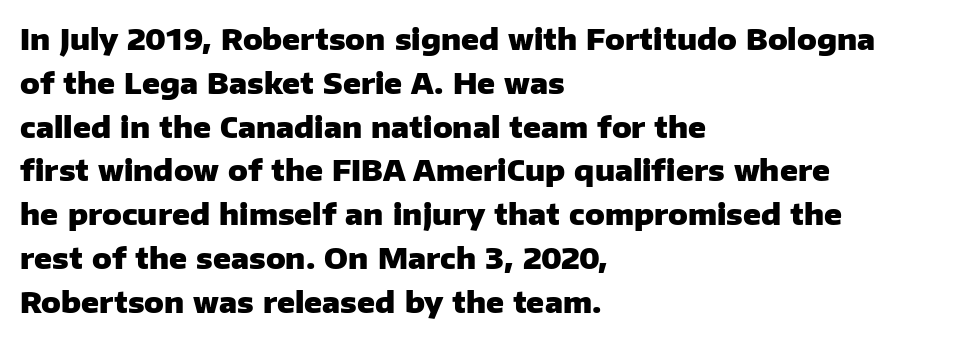
Q: Is the text bold? A: Yes.
Q: Is the text italic (slanted)? A: No, it is upright.
Q: Is the typeface a serif or a sans-serif typeface? A: Sans-serif.
Q: Is the text underlined? A: No.
Q: How is the paragraph aligned? A: Left-aligned.
Q: Is the spacing between letters normal or unusually wide? A: Normal.
Q: Is the spacing between lines tight, normal or loose? A: Normal.
Q: Width (condensed, normal, or wide)? A: Normal.
Q: Stroke contrast? A: Low.
Q: x-height? A: Medium.
Q: Monospaced? A: No.
